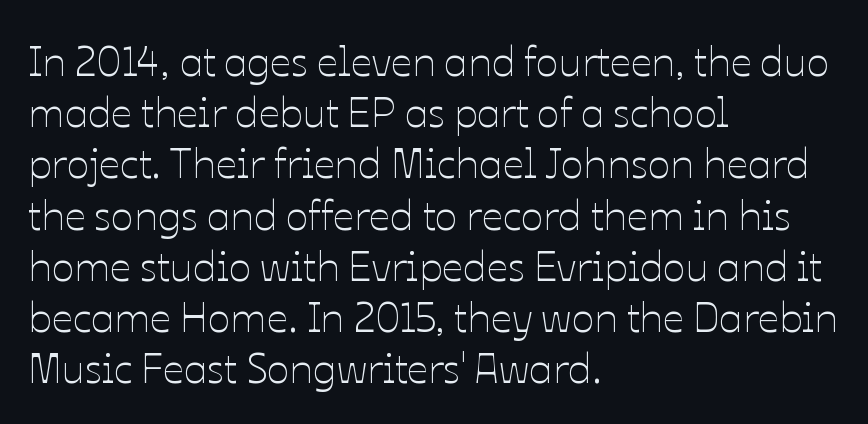
{"italic": "no", "bold": "no", "weight": "thin", "width": "normal", "stroke_contrast": "low", "x_height": "medium", "monospaced": "no", "underline": "no", "align": "left", "line_spacing_ratio": 1.22, "letter_spacing": "normal", "letter_spacing_em": 0.0, "glyph_px": 42}
